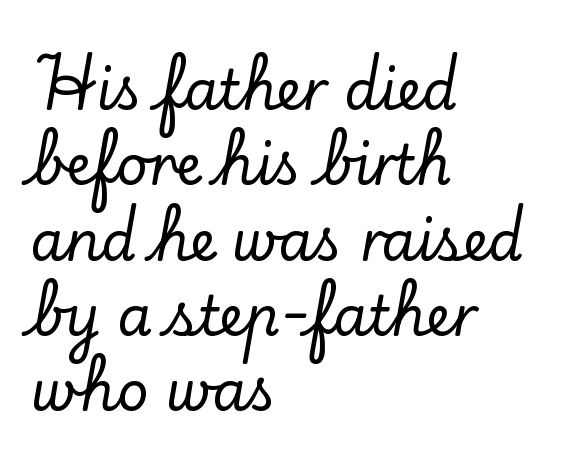
Q: Is the text italic (slanted)? A: Yes.
Q: Is the typeface a serif or a sans-serif typeface? A: Serif.
Q: Is the text underlined? A: No.
Q: How is the paragraph aligned? A: Left-aligned.
Q: Is the spacing between letters normal or unusually wide? A: Normal.
Q: Is the spacing between lines tight, normal or loose? A: Normal.
Q: Width (condensed, normal, or wide)? A: Normal.
Q: Stroke contrast? A: Low.
Q: x-height? A: Small.
Q: Monospaced? A: No.
